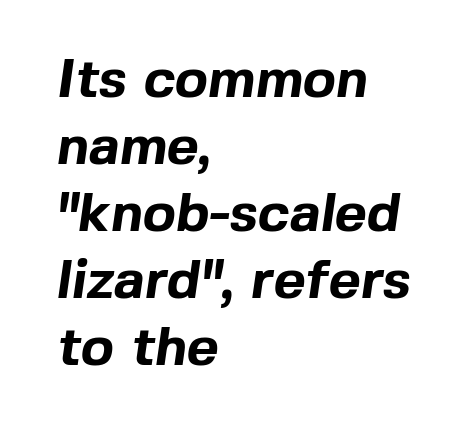
You can tell from the bare stems that sans-serif type was used. The typesetter chose a ragged-right arrangement here. The zone under the glyphs is completely vacant. Spacing verdict: proportional, widths tailored to each character. Glyph-to-glyph distance matches everyday printed text.
